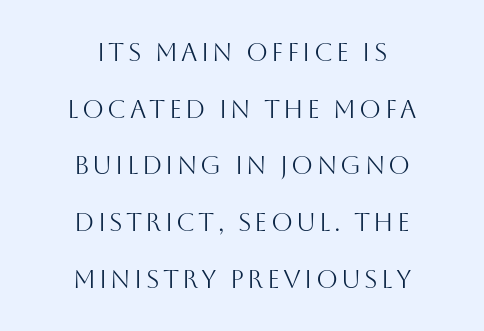
The image shows 25 px text type, upright; set centered, loose line spacing (2.27x), not underlined.
